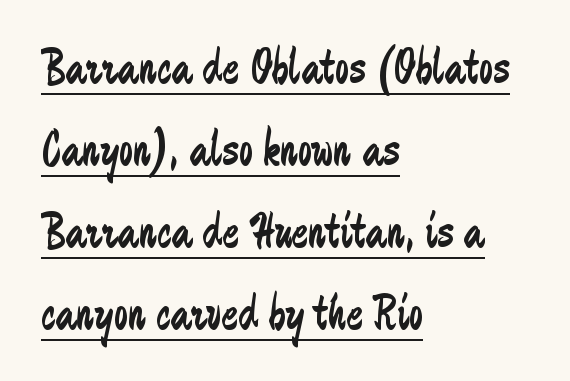
Q: Is the text bold? A: No.
Q: Is the text italic (slanted)? A: Yes.
Q: Is the typeface a serif or a sans-serif typeface? A: Sans-serif.
Q: Is the text underlined? A: Yes.
Q: How is the paragraph aligned? A: Left-aligned.
Q: Is the spacing between letters normal or unusually wide? A: Normal.
Q: Is the spacing between lines tight, normal or loose? A: Normal.
Q: Width (condensed, normal, or wide)? A: Condensed.
Q: Stroke contrast? A: Low.
Q: x-height? A: Medium.
Q: Monospaced? A: No.
